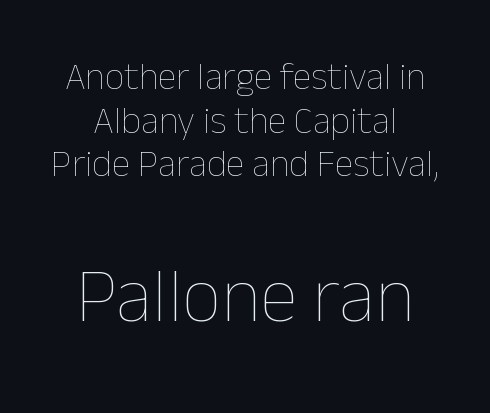
{"italic": "no", "bold": "no", "weight": "thin", "width": "normal", "stroke_contrast": "low", "x_height": "medium", "monospaced": "no", "underline": "no", "line_spacing": "tight", "line_spacing_ratio": 1.15, "letter_spacing": "normal", "letter_spacing_em": 0.0, "larger_block": "second", "size_ratio": 2.03, "glyph_px": 77}
